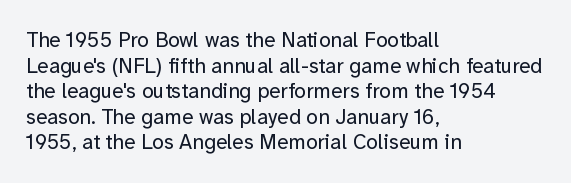
Does extra space separate the letters? No, they use regular spacing. The passage is arranged the way most books set body copy — flush left. The area under the type is left untouched. The face looks like a standard text weight, possibly lighter. Notice how the stems are strictly vertical — no italics here.
